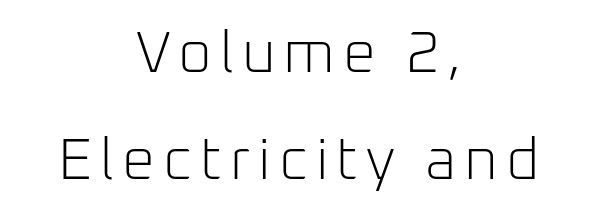
Q: Is the text bold? A: No.
Q: Is the text italic (slanted)? A: No, it is upright.
Q: Is the typeface a serif or a sans-serif typeface? A: Sans-serif.
Q: Is the text underlined? A: No.
Q: How is the paragraph aligned? A: Centered.
Q: Width (condensed, normal, or wide)? A: Normal.
Q: Stroke contrast? A: Low.
Q: x-height? A: Medium.
Q: Monospaced? A: No.
